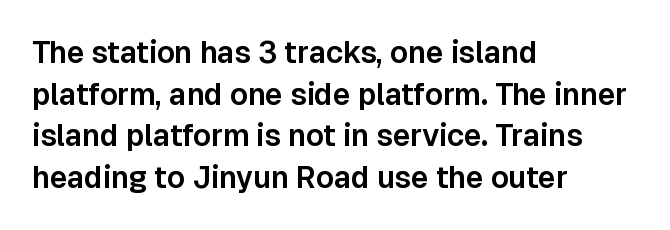
The letters advance in unequal steps, a hallmark of proportional type. This rendering features lettering with no underline. Honestly, the row spacing looks completely unremarkable. This sample is left-justified, so line endings fall wherever the words run out.
